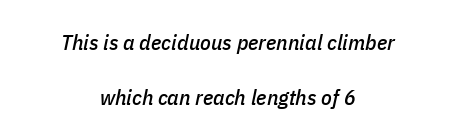
Alignment: centered. Each word holds together tightly as a unit, with standard inter-letter gaps. Each row of text sits above clean, open space. The designer dialed line spacing up above the default. Style check: oblique.
